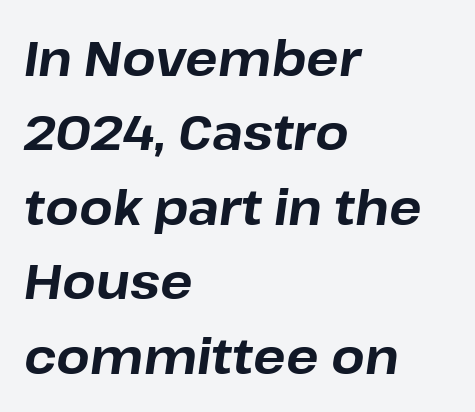
The image shows 48 px bold type, italic (leaning right); set left-aligned, normal line spacing (1.55x), normal letter spacing, not underlined; low stroke contrast and a medium x-height.
